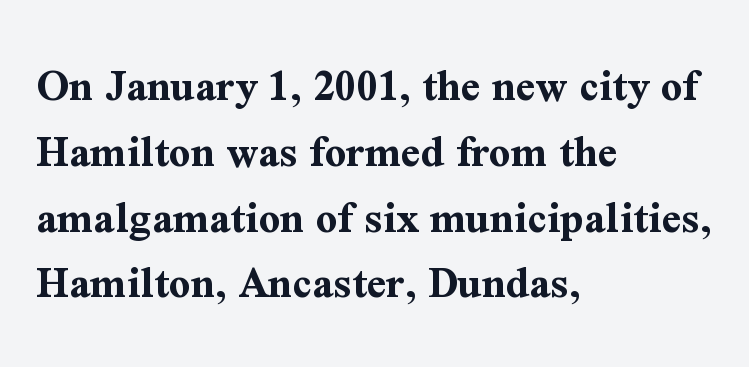
{"serif": "yes", "italic": "no", "bold": "yes", "weight": "bold", "width": "normal", "stroke_contrast": "medium", "x_height": "medium", "monospaced": "no", "underline": "no", "align": "left", "line_spacing": "normal", "line_spacing_ratio": 1.4, "letter_spacing": "normal", "letter_spacing_em": 0.0, "glyph_px": 47}
